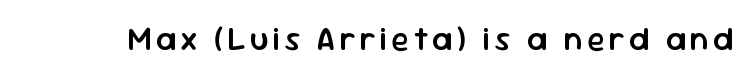
Spacing verdict: proportional, widths tailored to each character. Posture: vertical. The zone under the glyphs is completely vacant. Compared with an ordinary text face, these strokes are moderately heavier — a semibold. Nope, no serifs anywhere on these letters.
